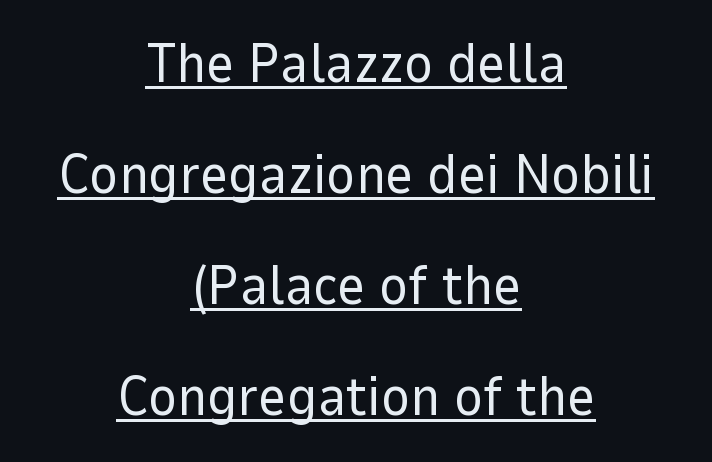
{"serif": "no", "italic": "no", "bold": "no", "weight": "regular", "width": "normal", "stroke_contrast": "low", "x_height": "medium", "monospaced": "no", "underline": "yes", "align": "center", "line_spacing": "loose", "line_spacing_ratio": 2.02, "letter_spacing": "normal", "letter_spacing_em": 0.0, "glyph_px": 55}
